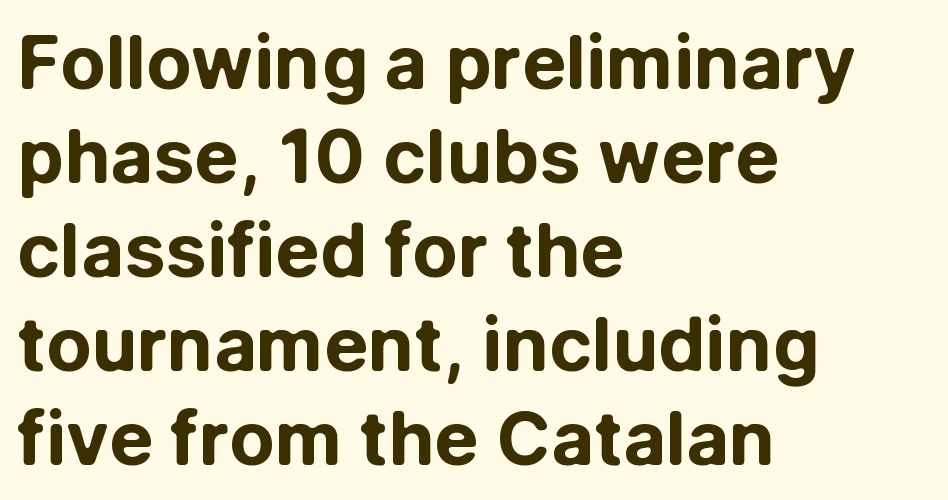
The font family rendered here belongs to the sans-serif group. A typesetter would call this zero additional tracking. This sample is left-justified, so line endings fall wherever the words run out. Has an underline been added? It has not.
